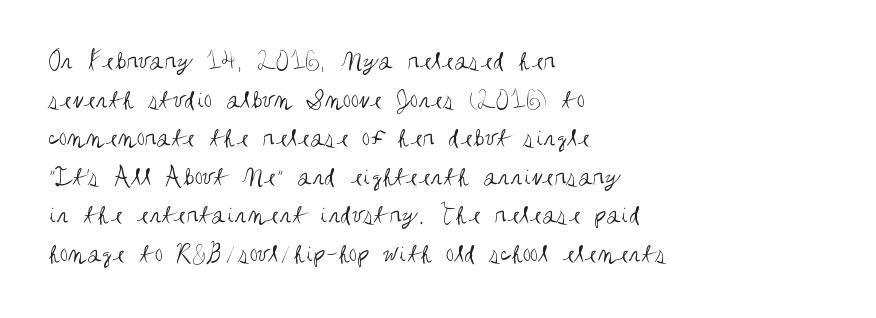
Stroke thickness stays within the range of a standard reading face or lighter. Notice how descenders clear the ascenders below comfortably — that's standard leading. There is no visible air inserted between adjacent glyphs. Casual observation: everything's shoved over to the left. The specimen omits any rule beneath the text block's lines.
